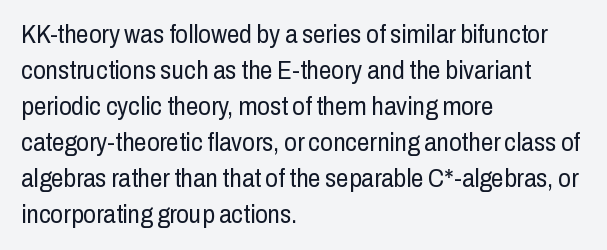
Q: Is the text bold? A: No.
Q: Is the text italic (slanted)? A: No, it is upright.
Q: Is the text underlined? A: No.
Q: How is the paragraph aligned? A: Left-aligned.
Q: Is the spacing between letters normal or unusually wide? A: Normal.
Q: Is the spacing between lines tight, normal or loose? A: Normal.
